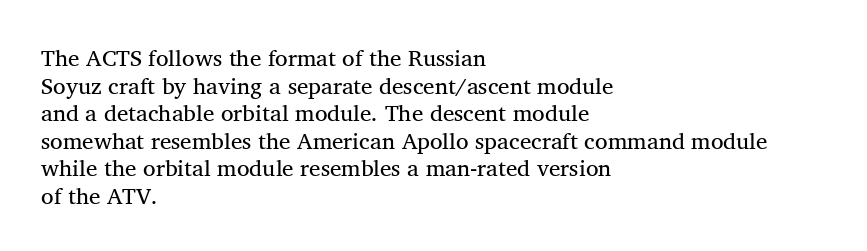
Q: Is the text underlined? A: No.
Q: How is the paragraph aligned? A: Left-aligned.
Q: Is the spacing between letters normal or unusually wide? A: Normal.
